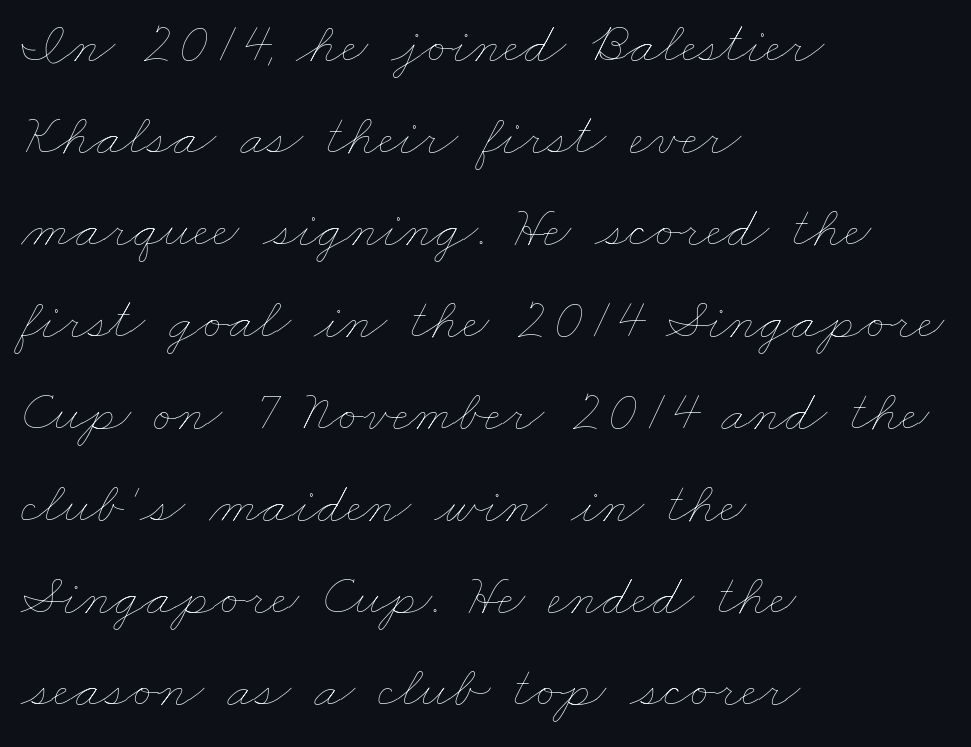
Compared with a typical body face, this is equally light or lighter still. The lines are quadded left. Nobody drew a line under any word here. In terms of letterspacing, this is plain default setting. What's the leading like? Ordinary, nothing unusual.
